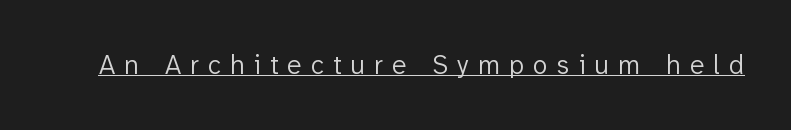
Q: Is the text bold? A: No.
Q: Is the text italic (slanted)? A: No, it is upright.
Q: Is the text underlined? A: Yes.
Q: Is the spacing between letters normal or unusually wide? A: Unusually wide.
